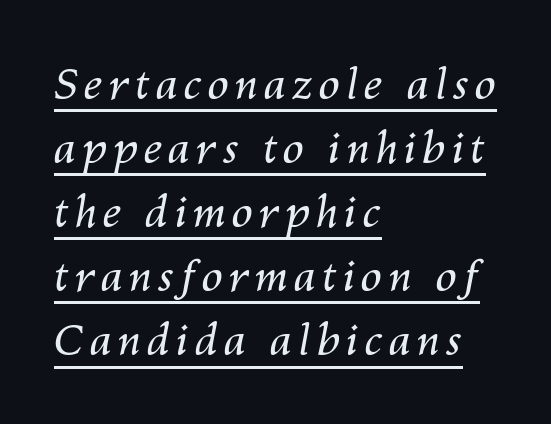
This sample has the flowing, uneven cadence of proportional lettering. Leading: standard. Stems here are at most as thick as an everyday book face. Decoration check: the copy is underlined.
